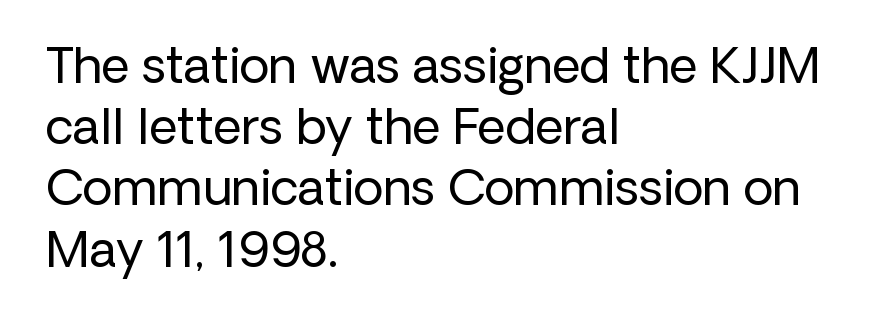
Q: Is the text bold? A: No.
Q: Is the text italic (slanted)? A: No, it is upright.
Q: Is the typeface a serif or a sans-serif typeface? A: Sans-serif.
Q: Is the text underlined? A: No.
Q: How is the paragraph aligned? A: Left-aligned.
Q: Is the spacing between letters normal or unusually wide? A: Normal.
Q: Is the spacing between lines tight, normal or loose? A: Normal.
Q: Width (condensed, normal, or wide)? A: Normal.
Q: Stroke contrast? A: Low.
Q: x-height? A: Medium.
Q: Monospaced? A: No.
